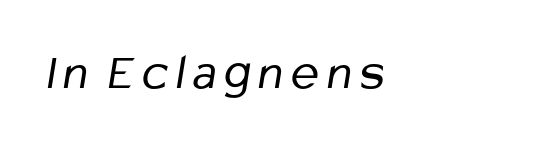
Q: Is the text bold? A: No.
Q: Is the typeface a serif or a sans-serif typeface? A: Sans-serif.
Q: Is the text underlined? A: No.
Q: How is the paragraph aligned? A: Left-aligned.
Q: Width (condensed, normal, or wide)? A: Condensed.
Q: Stroke contrast? A: Low.
Q: x-height? A: Medium.
Q: Monospaced? A: No.
